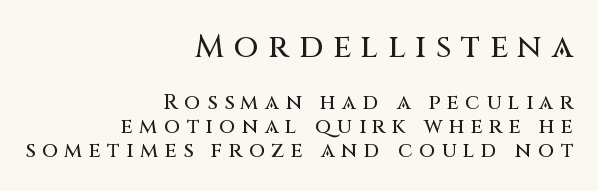
The image shows 32 px sans-serif type, upright; set right-aligned, line spacing 1.16x, unusually wide letter spacing (+0.31 em), not underlined; the first (top) block is 1.52x larger; medium stroke contrast and a large x-height.
